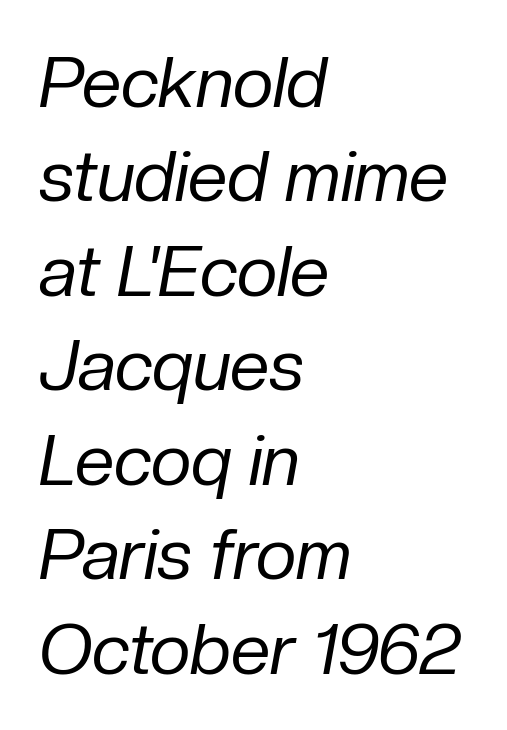
{"italic": "yes", "lean": "right", "slant_degrees": 10, "bold": "no", "weight": "regular", "width": "normal", "stroke_contrast": "low", "x_height": "medium", "monospaced": "no", "underline": "no", "align": "left", "line_spacing": "normal", "line_spacing_ratio": 1.33, "letter_spacing": "normal", "letter_spacing_em": 0.0, "glyph_px": 71}
